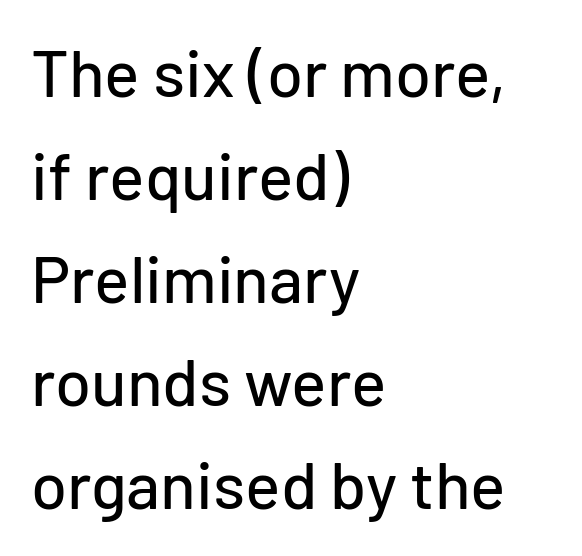
The image shows 66 px sans-serif type, upright; set left-aligned, normal line spacing (1.56x), normal letter spacing, not underlined; low stroke contrast and a medium x-height.
